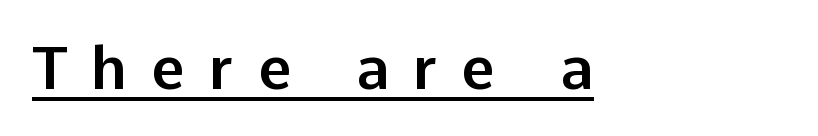
Students, observe the line beneath the letters — that is underlining. This is roman type, the default non-slanted kind. Visually the block forms a straight wall on the left and a jagged coastline on the right. The face used here is rendered with a markedly widened letterfit. No feet cap the strokes, marking this as sans-serif type. Here the designer chose a conventional face with non-uniform glyph widths.
